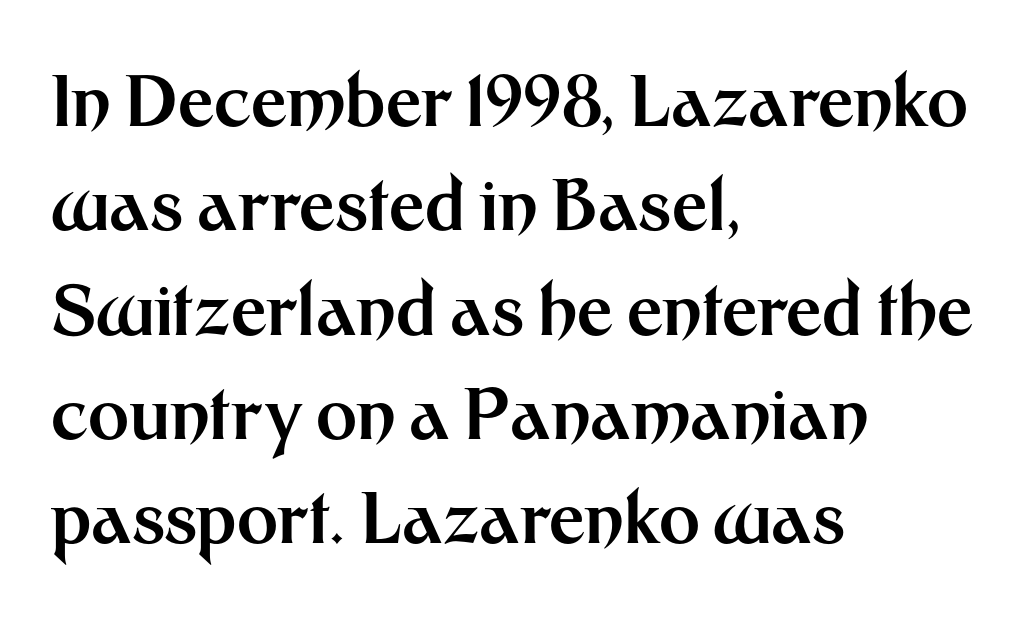
Q: Is the text bold? A: Yes.
Q: Is the text italic (slanted)? A: No, it is upright.
Q: Is the typeface a serif or a sans-serif typeface? A: Sans-serif.
Q: Is the text underlined? A: No.
Q: How is the paragraph aligned? A: Left-aligned.
Q: Is the spacing between letters normal or unusually wide? A: Normal.
Q: Is the spacing between lines tight, normal or loose? A: Normal.
Q: Width (condensed, normal, or wide)? A: Normal.
Q: Stroke contrast? A: Medium.
Q: x-height? A: Medium.
Q: Monospaced? A: No.
